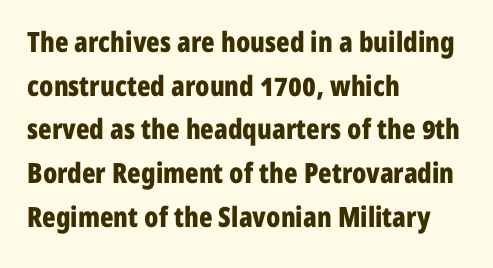
The image shows 28 px bold, condensed sans-serif type, upright; set left-aligned, normal line spacing (1.56x), normal letter spacing, not underlined; low stroke contrast and a medium x-height.
